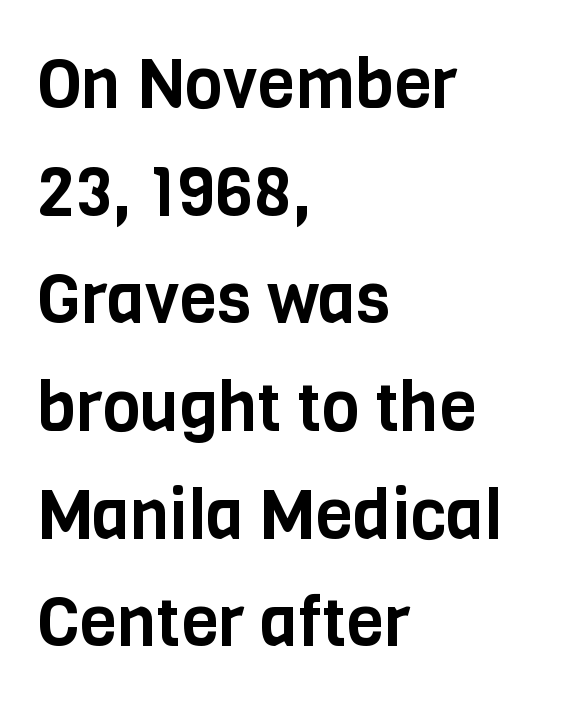
Q: Is the text italic (slanted)? A: No, it is upright.
Q: Is the typeface a serif or a sans-serif typeface? A: Sans-serif.
Q: Is the text underlined? A: No.
Q: How is the paragraph aligned? A: Left-aligned.
Q: Is the spacing between letters normal or unusually wide? A: Normal.
Q: Is the spacing between lines tight, normal or loose? A: Normal.
Q: Width (condensed, normal, or wide)? A: Condensed.
Q: Stroke contrast? A: Low.
Q: x-height? A: Large.
Q: Monospaced? A: No.
